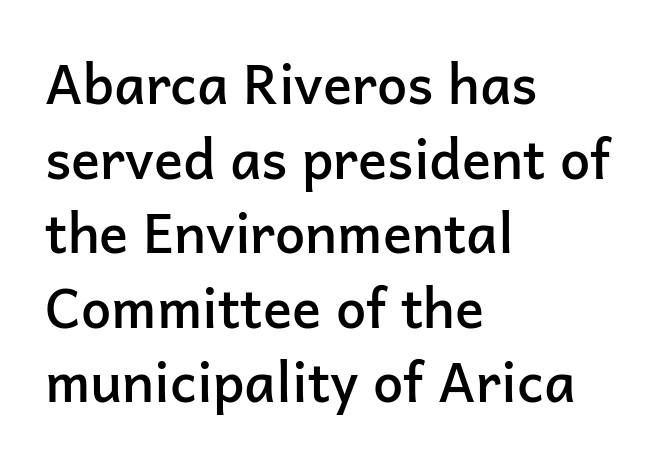
{"serif": "no", "italic": "no", "bold": "semi", "weight": "semibold", "width": "normal", "stroke_contrast": "low", "x_height": "medium", "monospaced": "no", "underline": "no", "align": "left", "line_spacing": "normal", "line_spacing_ratio": 1.38, "letter_spacing": "normal", "letter_spacing_em": 0.0, "glyph_px": 54}
